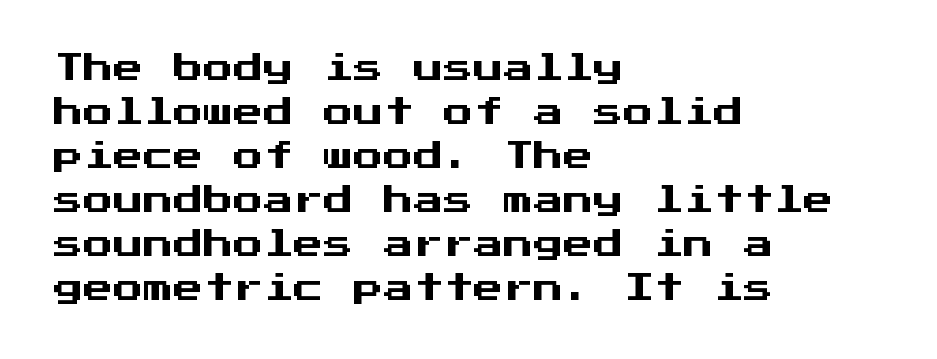
Evenly set lines give the paragraph a standard silhouette. To sum up the face: it is a sans, with no serifs. When letters stand straight like this, we call the style roman or upright. These lines keep a tight, regular rhythm from letter to letter. The rendering uses typewriter-style spacing with identical character cells.
